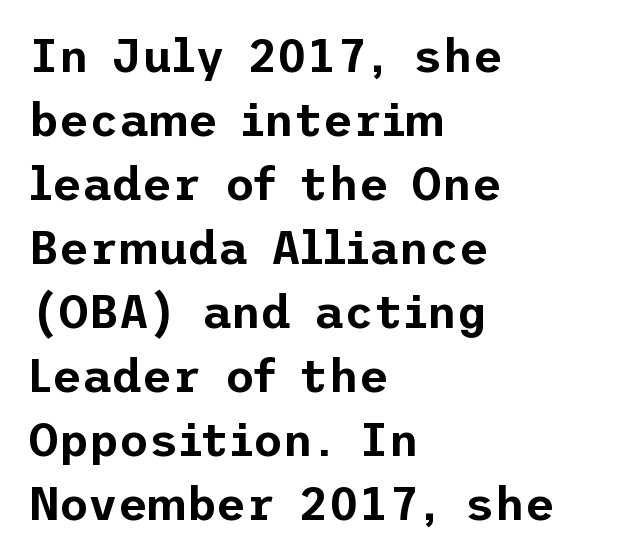
To sum up the face: it is a sans, with no serifs. The baseline area is clear. The lines sit at an ordinary, default distance from one another. It's the straight-up-and-down kind of type.
